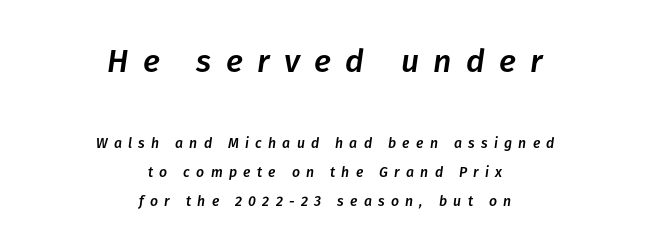
The image shows 32 px text type, italic (leaning right); set centered, loose line spacing (2.07x), unusually wide letter spacing (+0.45 em), not underlined; the first (top) block is 2.29x larger; low stroke contrast and a medium x-height.
